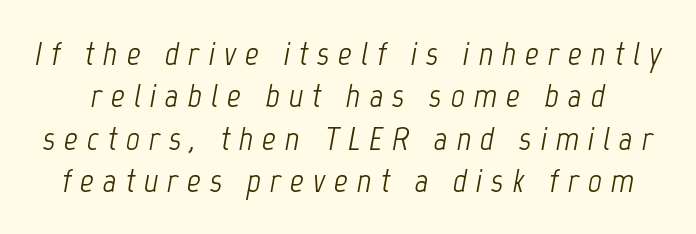
{"italic": "yes", "lean": "right", "slant_degrees": 12, "bold": "no", "weight": "light", "width": "condensed", "stroke_contrast": "low", "x_height": "medium", "monospaced": "no", "underline": "no", "line_spacing": "normal", "line_spacing_ratio": 1.25, "letter_spacing": "wide", "letter_spacing_em": 0.26, "glyph_px": 34}
